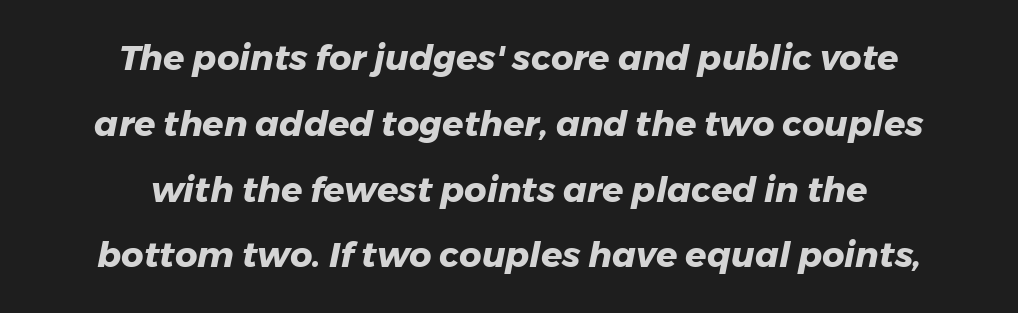
{"italic": "yes", "lean": "right", "slant_degrees": 11, "bold": "yes", "weight": "heavy", "width": "normal", "stroke_contrast": "low", "x_height": "medium", "monospaced": "no", "underline": "no", "align": "center", "line_spacing_ratio": 1.88, "letter_spacing": "normal", "letter_spacing_em": 0.0, "glyph_px": 35}
